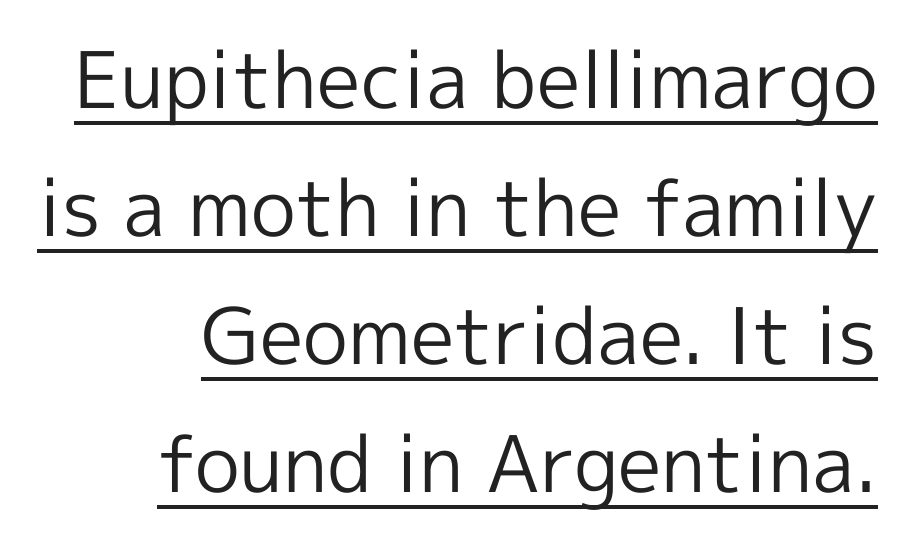
Normally led — the rows are evenly, conventionally spaced. The type sits square on the baseline with zero lean. Decoration check: the copy is underlined. The tracking reads as untouched default to a designer's eye. Leftover space on each line is placed entirely before the opening word.
